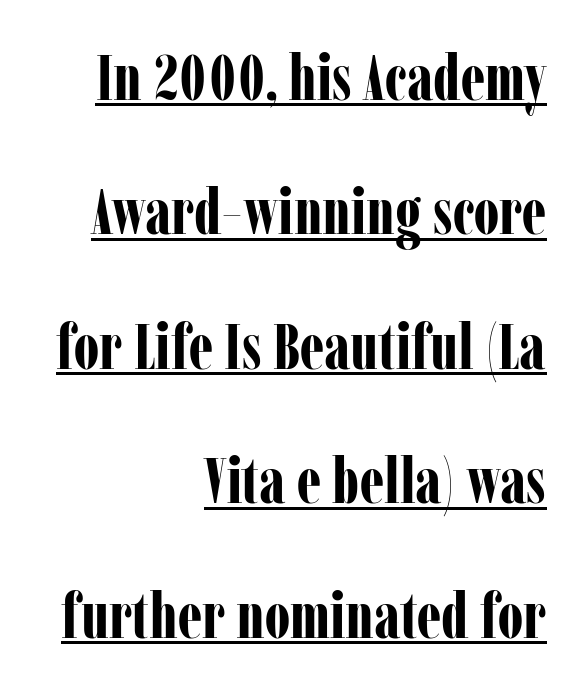
{"serif": "yes", "italic": "no", "bold": "yes", "weight": "bold", "width": "condensed", "stroke_contrast": "low", "x_height": "medium", "monospaced": "no", "underline": "yes", "align": "right", "line_spacing": "loose", "line_spacing_ratio": 2.1, "letter_spacing": "normal", "letter_spacing_em": 0.0, "glyph_px": 64}
